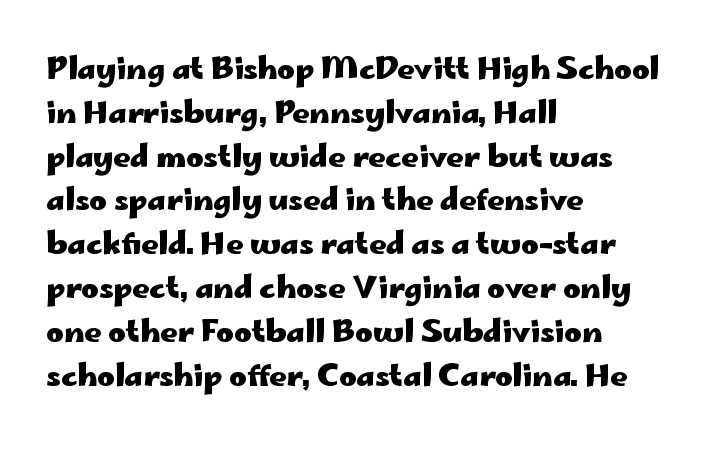
The image shows 30 px heavy, wide sans-serif type, upright; set left-aligned, normal line spacing (1.46x), normal letter spacing, not underlined; low stroke contrast and a small x-height.
